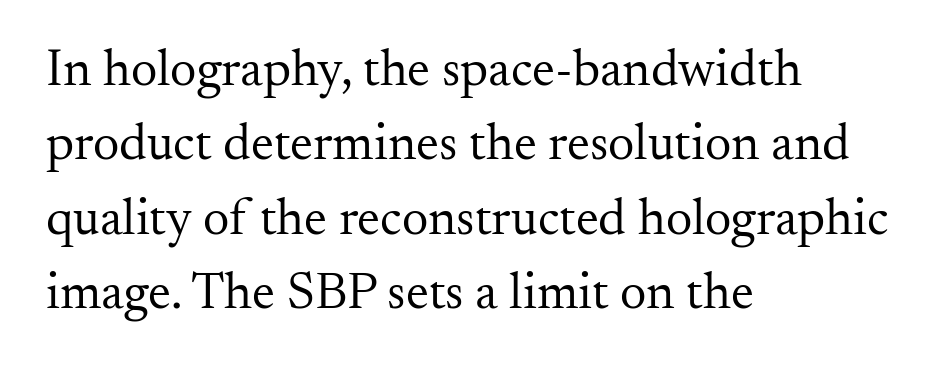
A typesetter would call this leading conventional body-copy spacing. Type without underlining. Counters stay open thanks to moderate or lighter strokes. Is this a fixed-width face? No — the glyphs have proportional, varying widths.
